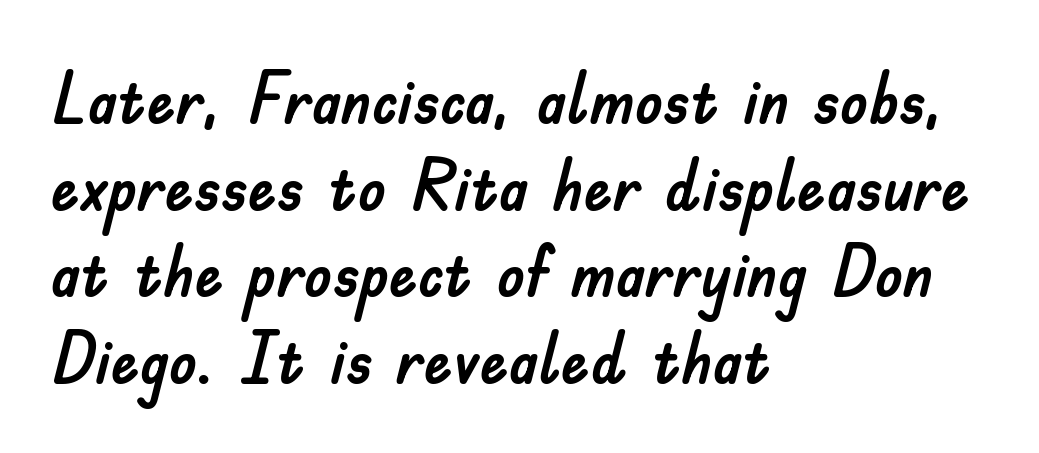
What stands out about the letter spacing? Nothing — it is the standard amount. The words here are not underlined. The type family on display is of the sans-serif kind. Do the characters align in a grid? No, the font is proportional.
